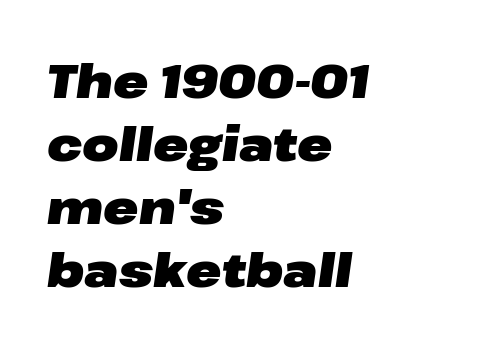
Q: Is the text bold? A: Yes.
Q: Is the text italic (slanted)? A: Yes, it leans right by about 8 degrees.
Q: Is the text underlined? A: No.
Q: How is the paragraph aligned? A: Left-aligned.
Q: Is the spacing between letters normal or unusually wide? A: Normal.
Q: Is the spacing between lines tight, normal or loose? A: Normal.
Q: Width (condensed, normal, or wide)? A: Wide.
Q: Stroke contrast? A: Low.
Q: x-height? A: Medium.
Q: Monospaced? A: No.
